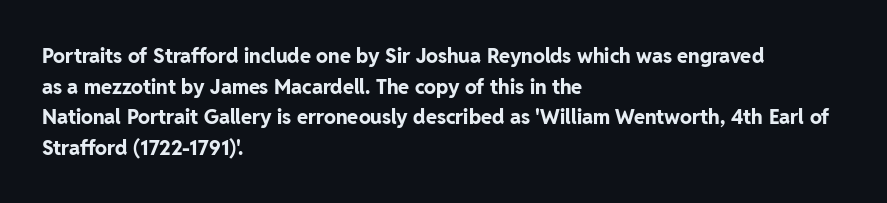
Q: Is the text bold? A: Yes.
Q: Is the text italic (slanted)? A: No, it is upright.
Q: Is the text underlined? A: No.
Q: How is the paragraph aligned? A: Left-aligned.
Q: Is the spacing between letters normal or unusually wide? A: Normal.
Q: Is the spacing between lines tight, normal or loose? A: Normal.
